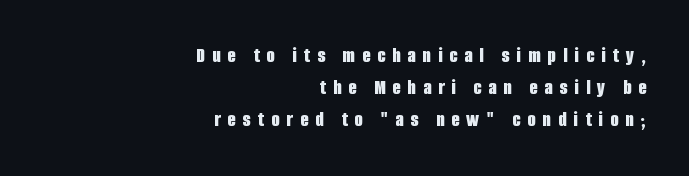
The image shows 21 px bold type, upright; set right-aligned, normal line spacing (1.52x), unusually wide letter spacing (+0.34 em), not underlined.
